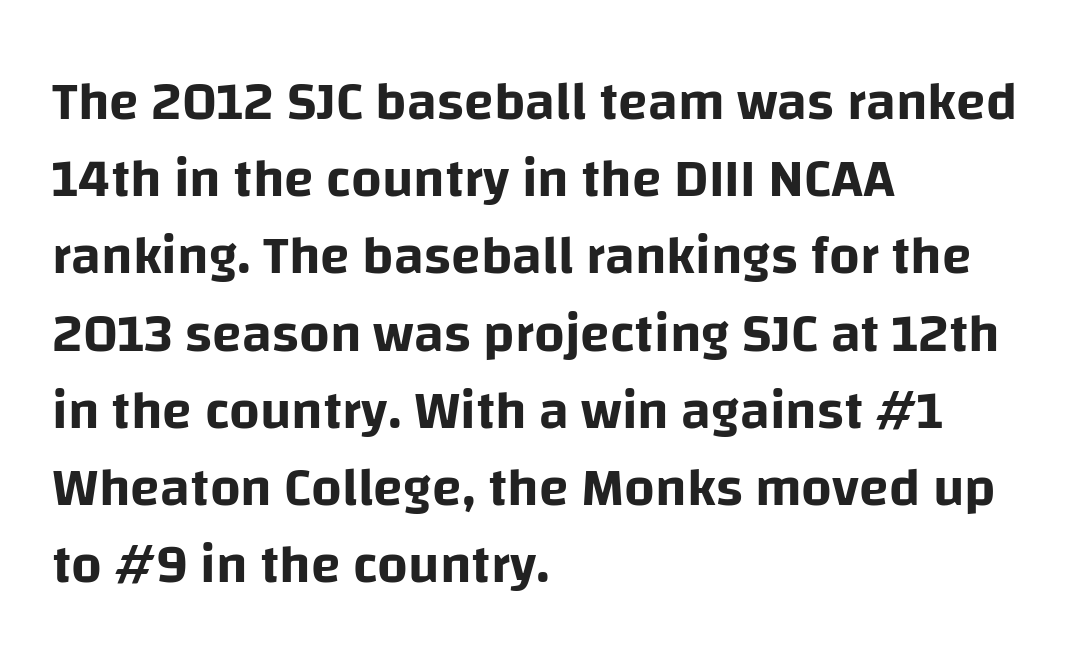
{"serif": "no", "italic": "no", "width": "normal", "stroke_contrast": "low", "x_height": "large", "monospaced": "no", "underline": "no", "align": "left", "line_spacing": "normal", "line_spacing_ratio": 1.43, "letter_spacing": "normal", "letter_spacing_em": 0.0, "glyph_px": 54}
